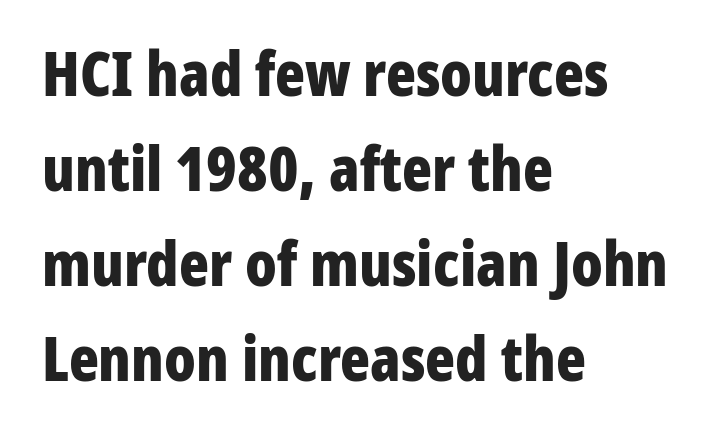
A student would call this left alignment; a typographer would say flush left, rag right. Clear beneath every line of the passage. You can tell it's not italic because the verticals are truly vertical. Bold? Absolutely — the strokes are thick and heavy.
